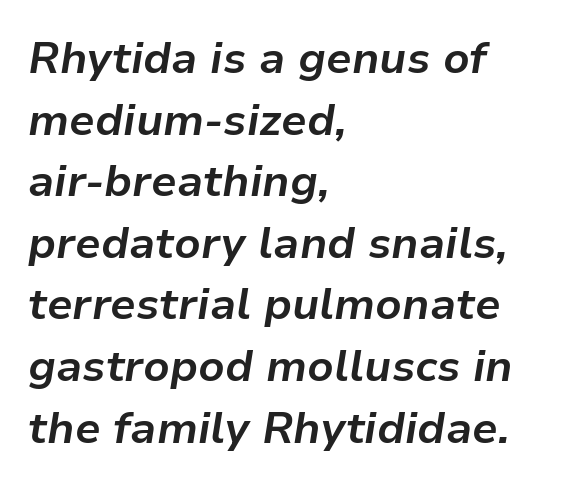
Q: Is the text bold? A: Yes.
Q: Is the text italic (slanted)? A: Yes, it leans right by about 9 degrees.
Q: Is the text underlined? A: No.
Q: How is the paragraph aligned? A: Left-aligned.
Q: Is the spacing between letters normal or unusually wide? A: Normal.
Q: Is the spacing between lines tight, normal or loose? A: Normal.
Q: Width (condensed, normal, or wide)? A: Normal.
Q: Stroke contrast? A: Low.
Q: x-height? A: Medium.
Q: Monospaced? A: No.
